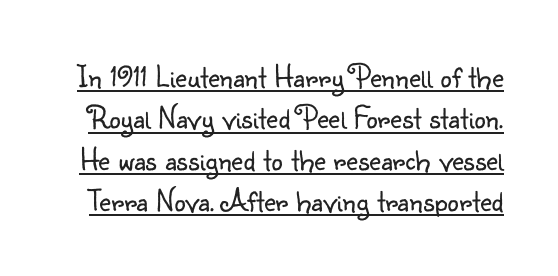
{"serif": "no", "italic": "no", "bold": "no", "weight": "light", "width": "normal", "stroke_contrast": "low", "x_height": "small", "monospaced": "no", "underline": "yes", "line_spacing": "normal", "line_spacing_ratio": 1.29, "letter_spacing": "normal", "letter_spacing_em": 0.0, "glyph_px": 32}
